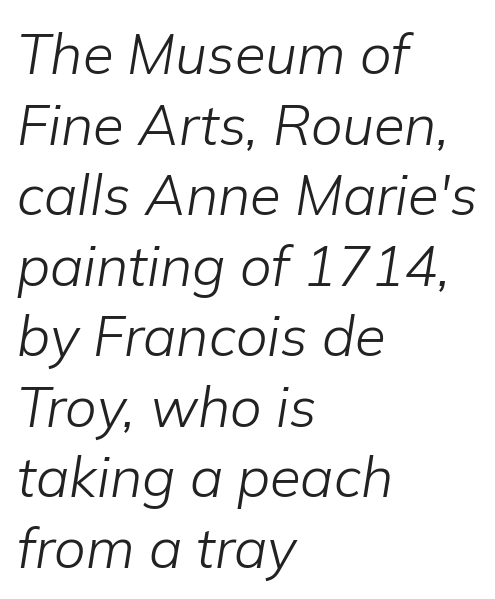
The image shows 56 px light type, italic (leaning right); set left-aligned, normal line spacing (1.26x), normal letter spacing, not underlined; low stroke contrast and a medium x-height.
